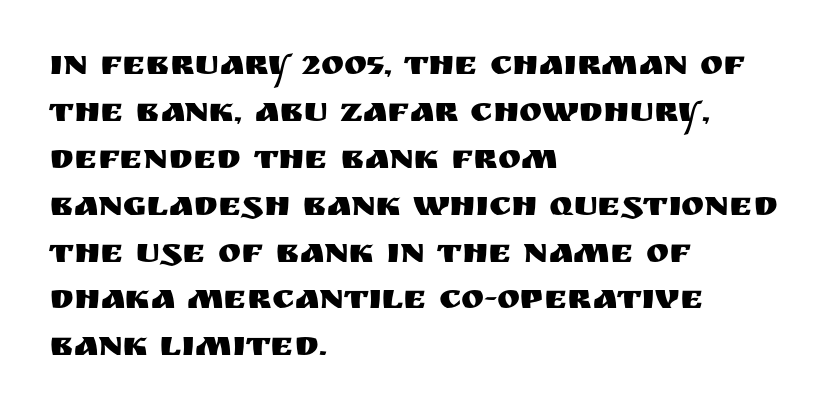
{"serif": "no", "italic": "no", "width": "normal", "stroke_contrast": "medium", "x_height": "large", "monospaced": "no", "underline": "no", "align": "left", "line_spacing": "normal", "line_spacing_ratio": 1.34, "letter_spacing": "normal", "letter_spacing_em": 0.0, "glyph_px": 35}
